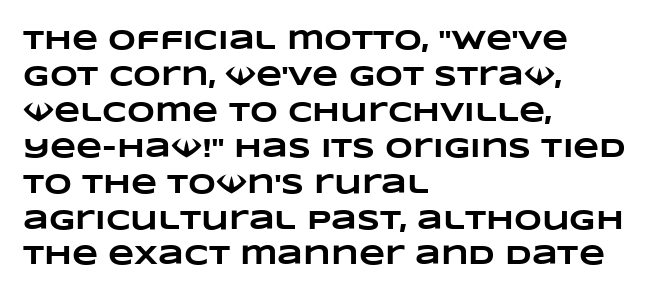
Check the space under the baseline: it is left empty. Does the leading feel generous? No, just average. Pretty heavy lettering here — definitely bold. These lines keep a tight, regular rhythm from letter to letter.
